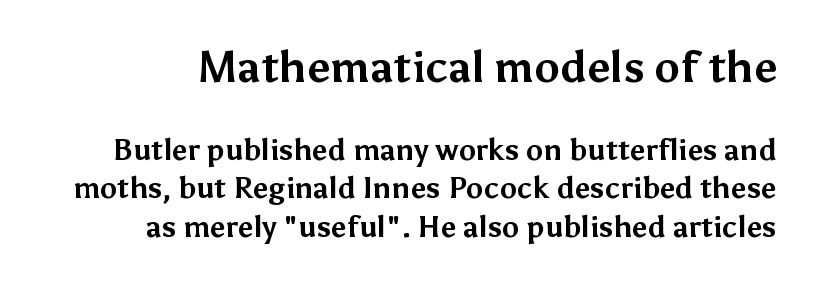
Q: Is the text bold? A: Yes.
Q: Is the text italic (slanted)? A: No, it is upright.
Q: Is the typeface a serif or a sans-serif typeface? A: Sans-serif.
Q: Is the text underlined? A: No.
Q: Is the spacing between letters normal or unusually wide? A: Normal.
Q: Is the spacing between lines tight, normal or loose? A: Normal.
Q: Which block of text is set in a larger size, the first (top) or the second (bottom)? A: The first (top) one.
Q: Width (condensed, normal, or wide)? A: Normal.
Q: Stroke contrast? A: Medium.
Q: x-height? A: Medium.
Q: Monospaced? A: No.
